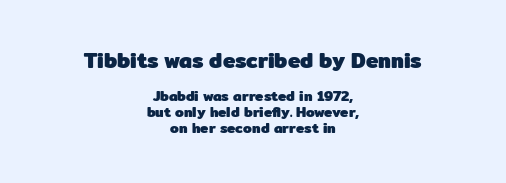
Students, this is bold: see how much ink each stroke carries. Does extra space separate the letters? No, they use regular spacing. The lines are quadded center. Closely set lines give the paragraph a compact silhouette. The letters stand straight up with perfectly vertical stems. Each row of text sits above clean, open space.
